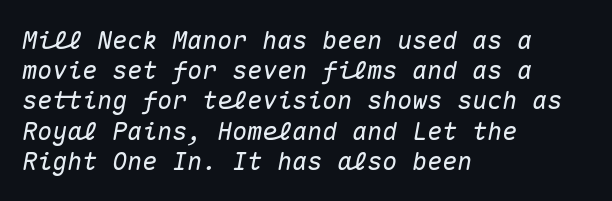
Q: Is the text italic (slanted)? A: Yes, it leans right by about 10 degrees.
Q: Is the text underlined? A: No.
Q: How is the paragraph aligned? A: Left-aligned.
Q: Is the spacing between letters normal or unusually wide? A: Normal.
